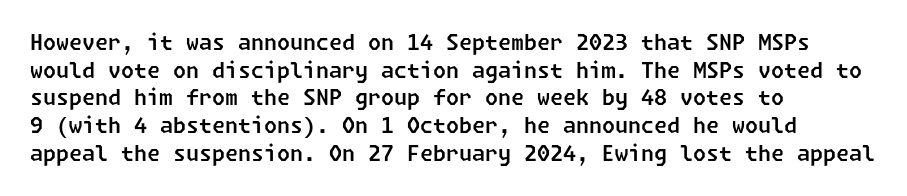
{"underline": "no", "align": "left", "line_spacing": "normal", "line_spacing_ratio": 1.32, "letter_spacing": "normal", "letter_spacing_em": 0.0, "glyph_px": 21}
